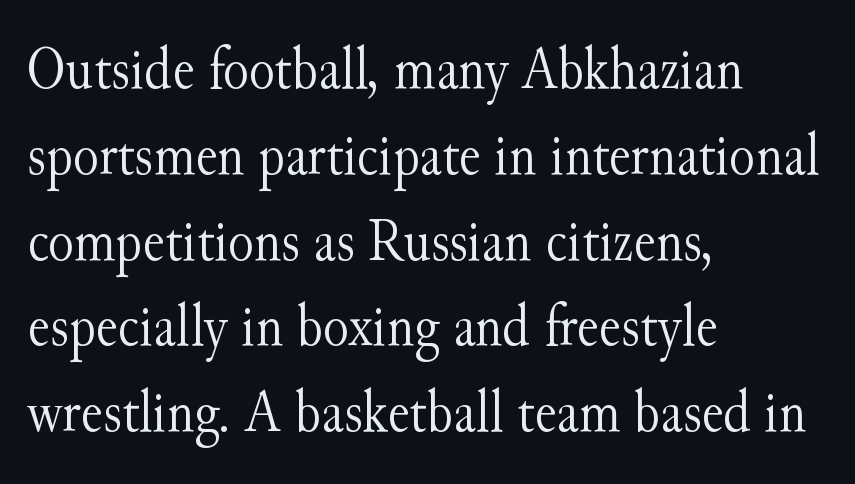
Q: Is the text bold? A: No.
Q: Is the text italic (slanted)? A: No, it is upright.
Q: Is the typeface a serif or a sans-serif typeface? A: Serif.
Q: Is the text underlined? A: No.
Q: How is the paragraph aligned? A: Left-aligned.
Q: Is the spacing between letters normal or unusually wide? A: Normal.
Q: Is the spacing between lines tight, normal or loose? A: Normal.
Q: Width (condensed, normal, or wide)? A: Normal.
Q: Stroke contrast? A: Medium.
Q: x-height? A: Small.
Q: Monospaced? A: No.
